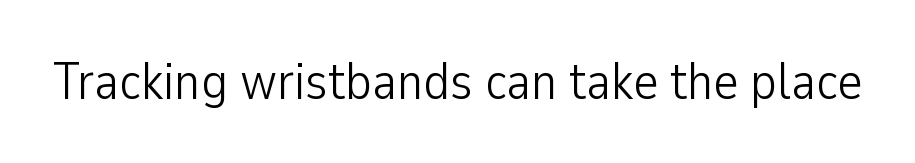
{"serif": "no", "italic": "no", "bold": "no", "weight": "light", "width": "condensed", "stroke_contrast": "low", "x_height": "medium", "monospaced": "no", "underline": "no", "letter_spacing": "normal", "letter_spacing_em": 0.0, "glyph_px": 53}
